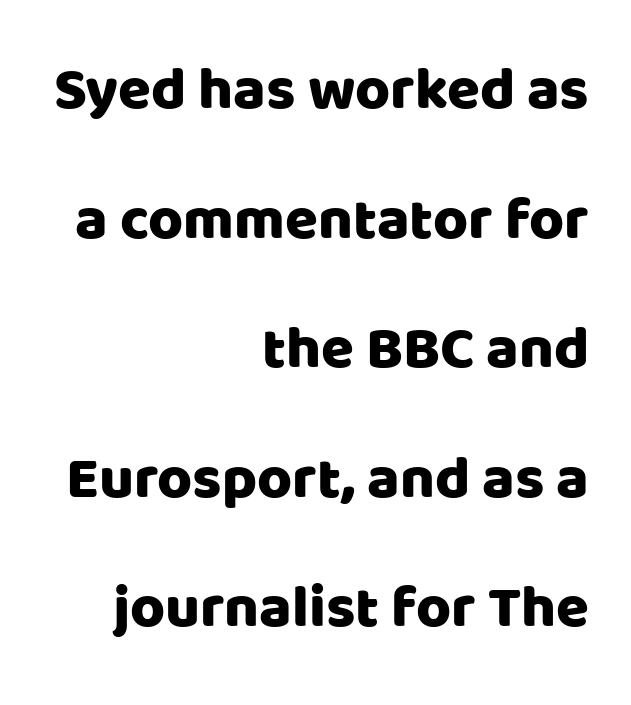
The image shows 60 px sans-serif type, upright; set right-aligned, loose line spacing (2.16x), normal letter spacing, not underlined; low stroke contrast and a large x-height.
